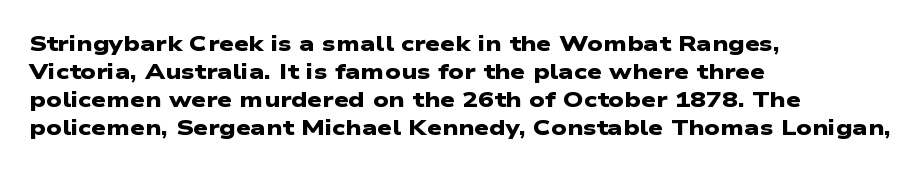
Horizontal bands of white between lines are of average thickness. The face used here is rendered with its standard letterfit. Caption: bold face, heavy strokes. Which margin do the lines hug? The left one — the right edge is uneven. A clean baseline with only descenders dipping below it.
